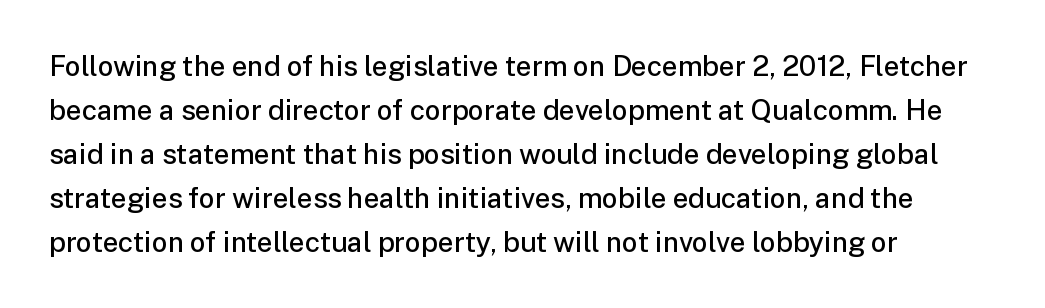
The rendering uses a semibold face; strokes are thickened but not to full bold. Each word holds together tightly as a unit, with standard inter-letter gaps. One glance says typical: line gaps are just what's usual. Casual observation: everything's shoved over to the left.
